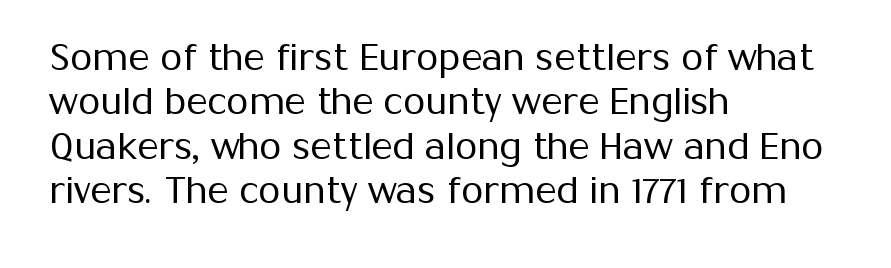
The passage shown is typed in a proportional face where columns would drift. Alignment: flush left. Is this a sans? Yes — the strokes have no serifs. The specimen omits any rule beneath the text block's lines.
